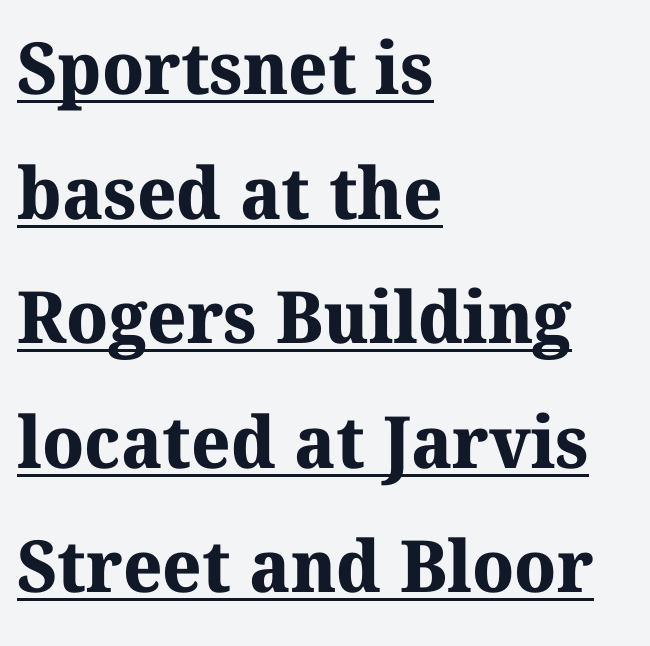
{"serif": "yes", "bold": "yes", "weight": "bold", "width": "normal", "stroke_contrast": "medium", "x_height": "medium", "monospaced": "no", "underline": "yes", "align": "left", "line_spacing_ratio": 1.73, "letter_spacing": "normal", "letter_spacing_em": 0.0, "glyph_px": 72}
